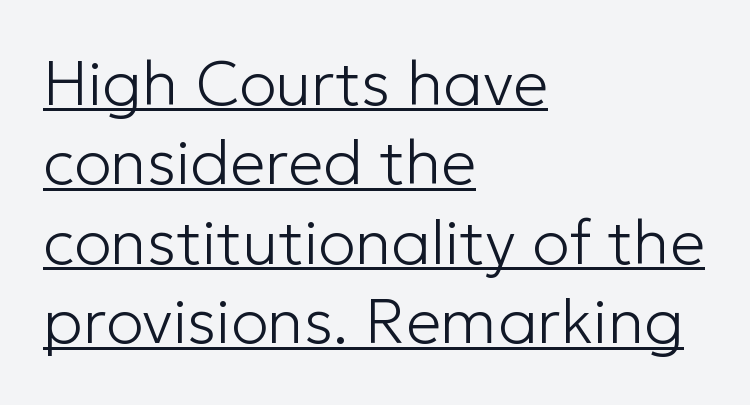
Q: Is the text bold? A: No.
Q: Is the text italic (slanted)? A: No, it is upright.
Q: Is the typeface a serif or a sans-serif typeface? A: Sans-serif.
Q: Is the text underlined? A: Yes.
Q: How is the paragraph aligned? A: Left-aligned.
Q: Is the spacing between letters normal or unusually wide? A: Normal.
Q: Is the spacing between lines tight, normal or loose? A: Normal.
Q: Width (condensed, normal, or wide)? A: Normal.
Q: Stroke contrast? A: Low.
Q: x-height? A: Medium.
Q: Monospaced? A: No.
